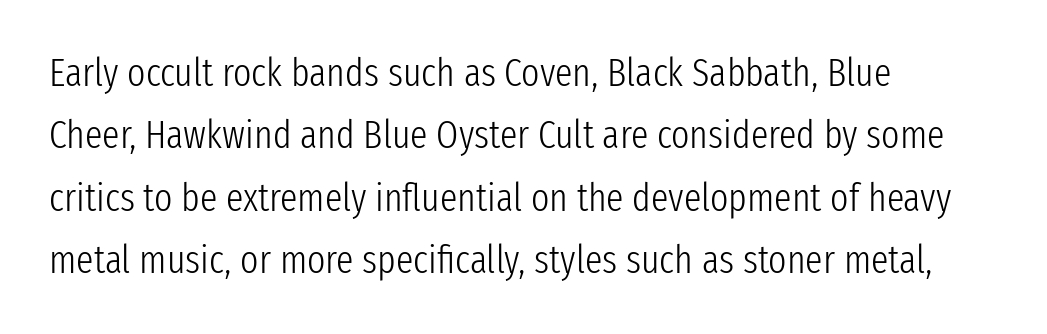
The image shows 39 px light, condensed sans-serif type, upright; set left-aligned, normal line spacing (1.6x), normal letter spacing, not underlined; low stroke contrast and a medium x-height.
